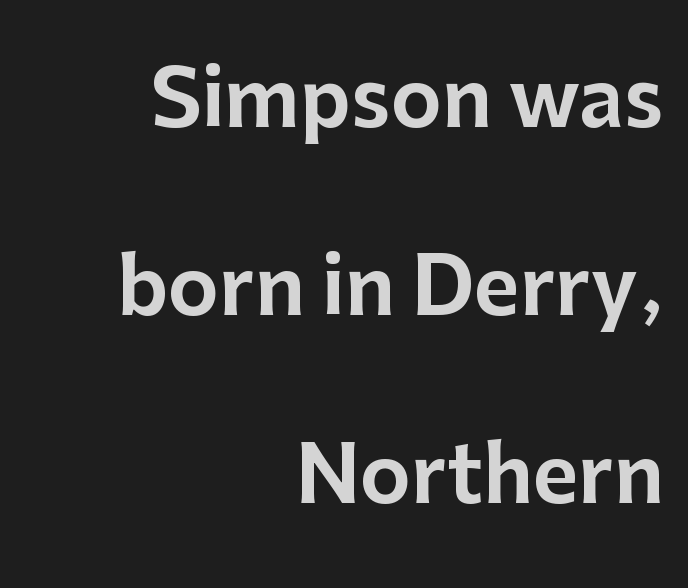
Q: Is the text italic (slanted)? A: No, it is upright.
Q: Is the typeface a serif or a sans-serif typeface? A: Sans-serif.
Q: Is the text underlined? A: No.
Q: How is the paragraph aligned? A: Right-aligned.
Q: Is the spacing between letters normal or unusually wide? A: Normal.
Q: Is the spacing between lines tight, normal or loose? A: Loose.
Q: Width (condensed, normal, or wide)? A: Normal.
Q: Stroke contrast? A: Low.
Q: x-height? A: Medium.
Q: Monospaced? A: No.
